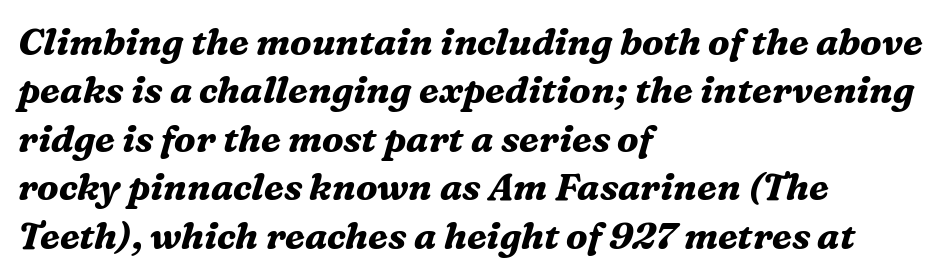
{"serif": "yes", "italic": "yes", "lean": "right", "slant_degrees": 16, "bold": "yes", "weight": "bold", "width": "normal", "stroke_contrast": "medium", "x_height": "medium", "monospaced": "no", "underline": "no", "align": "left", "line_spacing": "normal", "line_spacing_ratio": 1.31, "letter_spacing": "normal", "letter_spacing_em": 0.0, "glyph_px": 37}
